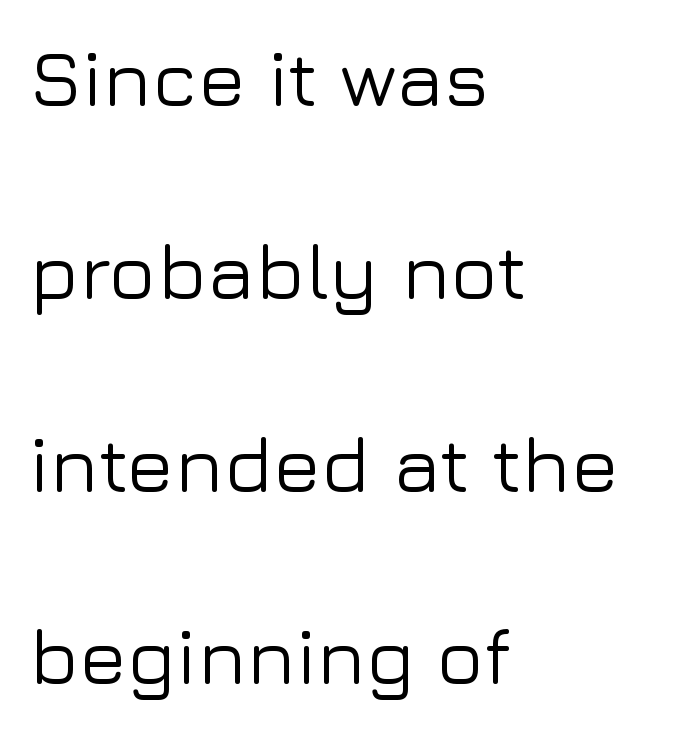
Q: Is the text italic (slanted)? A: No, it is upright.
Q: Is the typeface a serif or a sans-serif typeface? A: Sans-serif.
Q: Is the text underlined? A: No.
Q: How is the paragraph aligned? A: Left-aligned.
Q: Is the spacing between letters normal or unusually wide? A: Normal.
Q: Is the spacing between lines tight, normal or loose? A: Loose.
Q: Width (condensed, normal, or wide)? A: Normal.
Q: Stroke contrast? A: Low.
Q: x-height? A: Medium.
Q: Monospaced? A: No.
